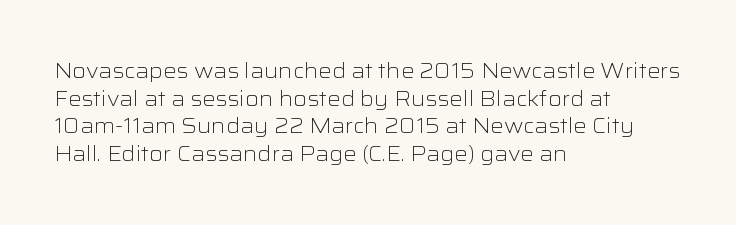
{"italic": "no", "bold": "no", "underline": "no", "align": "left", "line_spacing": "normal", "line_spacing_ratio": 1.31, "letter_spacing": "normal", "letter_spacing_em": 0.0, "glyph_px": 21}
